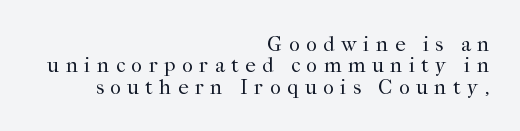
{"italic": "no", "bold": "no", "underline": "no", "align": "right", "line_spacing": "tight", "line_spacing_ratio": 1.02, "letter_spacing": "wide", "letter_spacing_em": 0.31, "glyph_px": 21}
